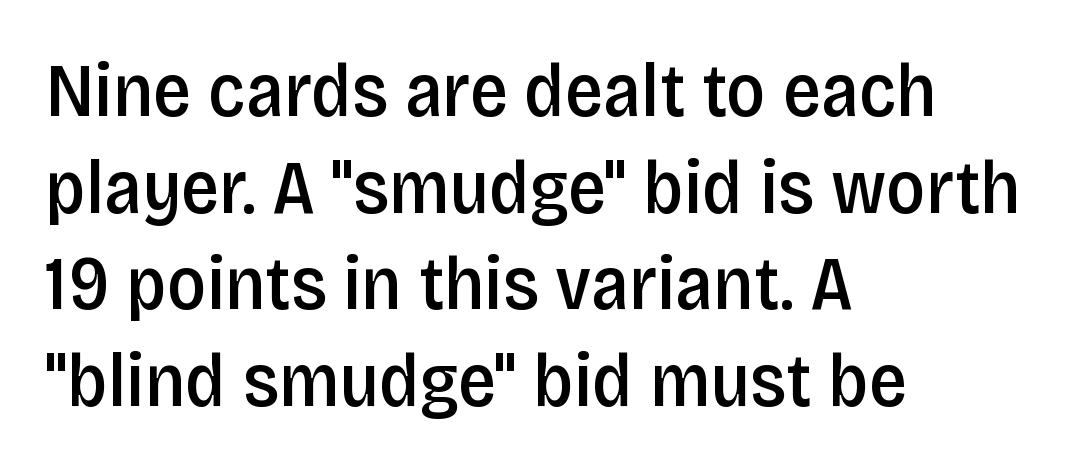
The image shows 76 px semibold, condensed sans-serif type, upright; set left-aligned, normal line spacing (1.27x), normal letter spacing, not underlined; low stroke contrast and a large x-height.
